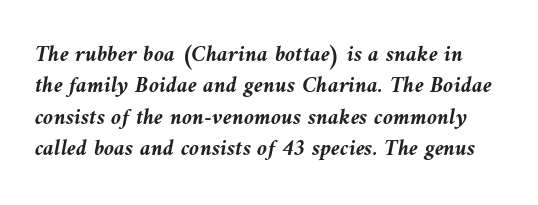
Q: Is the text bold? A: Yes.
Q: Is the text italic (slanted)? A: Yes, it leans left by about 9 degrees.
Q: Is the text underlined? A: No.
Q: Is the spacing between letters normal or unusually wide? A: Normal.
Q: Is the spacing between lines tight, normal or loose? A: Normal.
